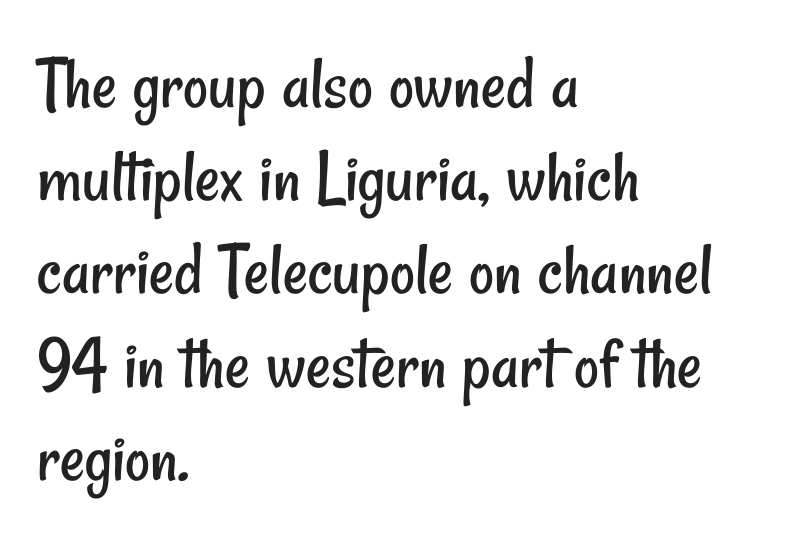
The image shows 77 px regular-weight, condensed sans-serif type; set left-aligned, line spacing 1.21x, normal letter spacing, not underlined; low stroke contrast and a small x-height.
